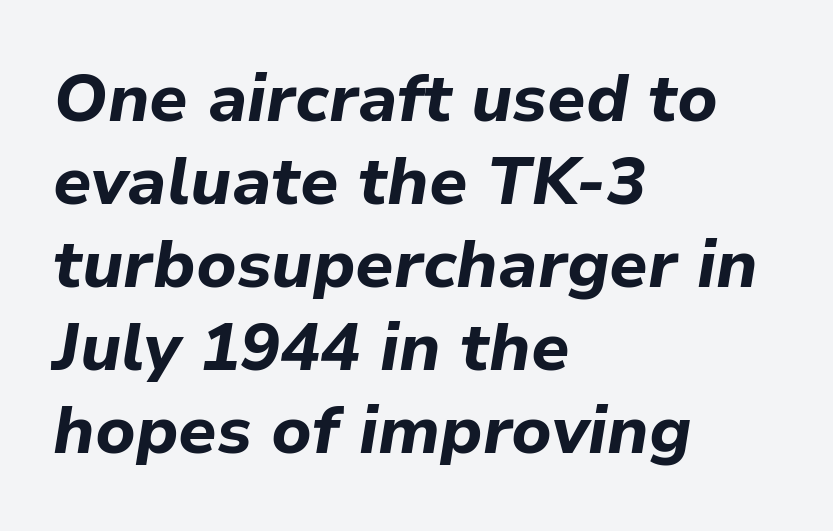
The rendering anchors every line to the left-hand side. This is oblique type, the kind used for emphasis or titles. Character widths vary here, with narrow letters taking less room than wide ones. The zone under the glyphs is completely vacant. I'd describe the lettering as bold — thick and assertive. Between one letter and the next there's only the usual sliver of space.
